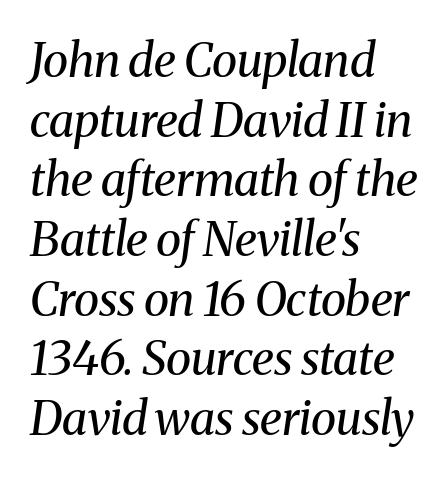
The letters carry serifs — small finishing strokes at the ends of their stems. Short and long lines alike share a common starting point at left. The typography opts for an oblique posture over an upright one. Unbolded letterforms with no extra heft. The face used here is proportionally spaced, like ordinary book or web type. Each word holds together tightly as a unit, with standard inter-letter gaps.
